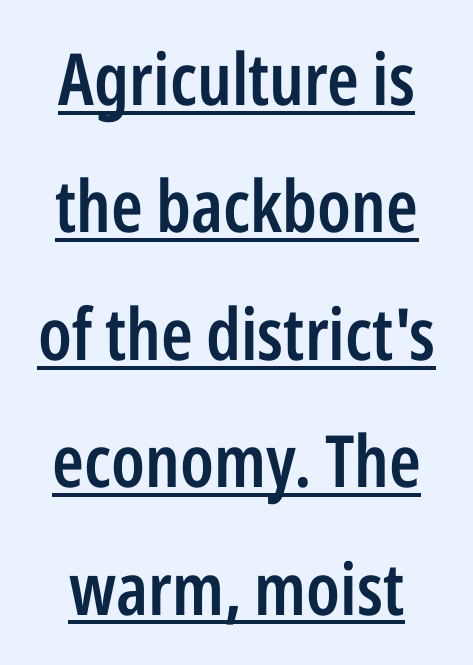
The image shows 72 px semibold, condensed sans-serif type, upright; set line spacing 1.77x, normal letter spacing, underlined; low stroke contrast and a medium x-height.
